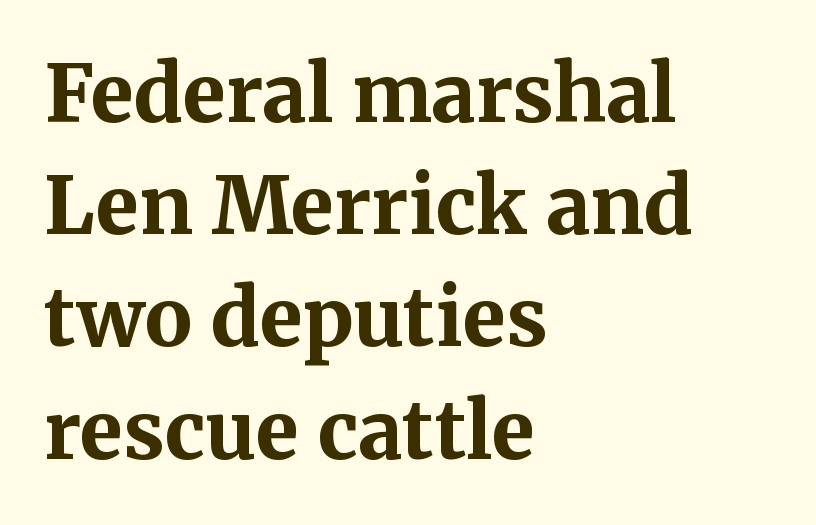
{"serif": "yes", "italic": "no", "bold": "yes", "weight": "bold", "width": "normal", "stroke_contrast": "medium", "x_height": "medium", "monospaced": "no", "underline": "no", "align": "left", "line_spacing": "normal", "line_spacing_ratio": 1.42, "letter_spacing": "normal", "letter_spacing_em": 0.0, "glyph_px": 79}
